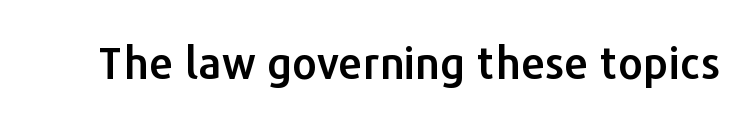
Q: Is the text italic (slanted)? A: No, it is upright.
Q: Is the typeface a serif or a sans-serif typeface? A: Sans-serif.
Q: Is the text underlined? A: No.
Q: Is the spacing between letters normal or unusually wide? A: Normal.
Q: Width (condensed, normal, or wide)? A: Normal.
Q: Stroke contrast? A: Low.
Q: x-height? A: Medium.
Q: Monospaced? A: No.
